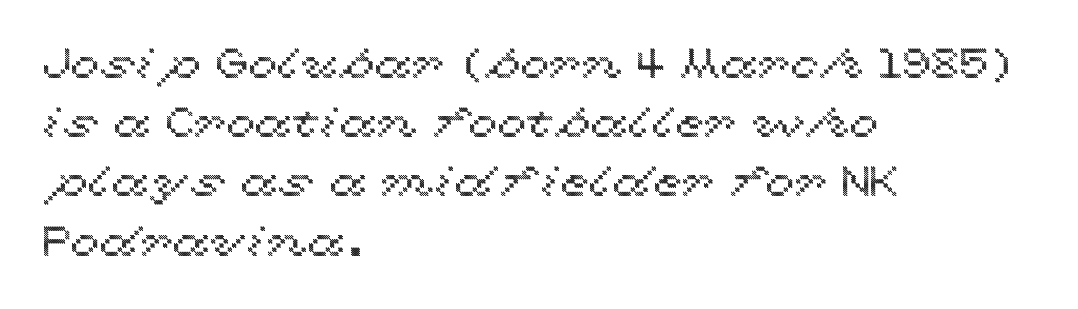
Q: Is the text italic (slanted)? A: Yes.
Q: Is the text underlined? A: No.
Q: How is the paragraph aligned? A: Left-aligned.
Q: Is the spacing between letters normal or unusually wide? A: Normal.
Q: Is the spacing between lines tight, normal or loose? A: Normal.
Q: Width (condensed, normal, or wide)? A: Wide.
Q: x-height? A: Medium.
Q: Monospaced? A: No.
